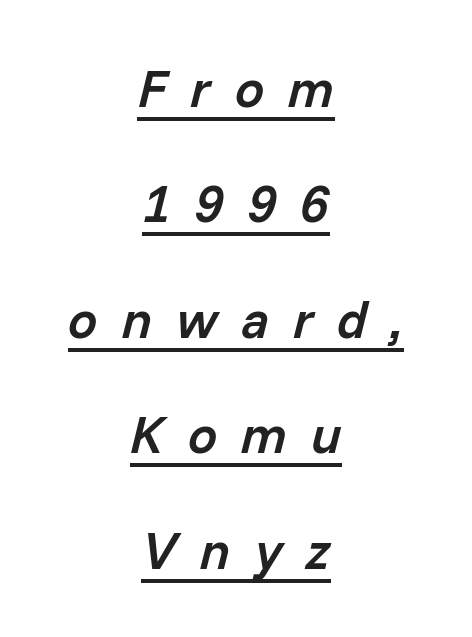
{"italic": "yes", "lean": "right", "slant_degrees": 14, "bold": "semi", "weight": "semibold", "width": "normal", "stroke_contrast": "low", "x_height": "medium", "monospaced": "no", "underline": "yes", "align": "center", "line_spacing": "loose", "line_spacing_ratio": 2.22, "letter_spacing": "wide", "letter_spacing_em": 0.46, "glyph_px": 52}
